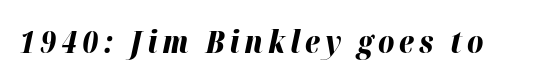
The image shows 31 px bold type, italic (leaning right); set not underlined; high stroke contrast and a medium x-height.
